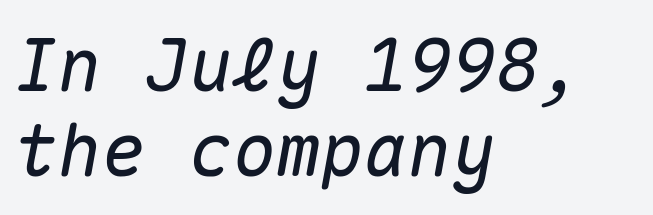
{"italic": "yes", "lean": "right", "slant_degrees": 10, "width": "normal", "stroke_contrast": "medium", "x_height": "medium", "monospaced": "yes", "underline": "no", "align": "left", "line_spacing_ratio": 1.17, "letter_spacing": "normal", "letter_spacing_em": 0.0, "glyph_px": 73}
